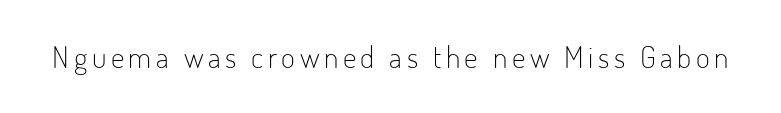
{"serif": "no", "italic": "no", "bold": "no", "weight": "light", "width": "condensed", "stroke_contrast": "low", "x_height": "small", "monospaced": "no", "underline": "no", "glyph_px": 30}
